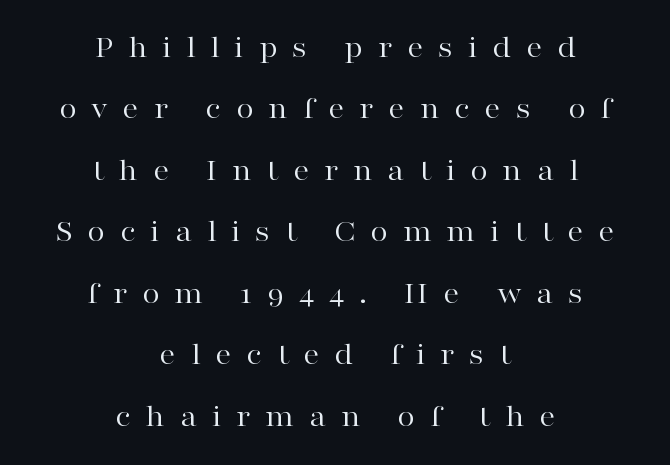
The image shows 32 px regular-weight, wide serif type, upright; set centered, loose line spacing (1.92x), unusually wide letter spacing (+0.46 em), not underlined; high stroke contrast and a medium x-height.
